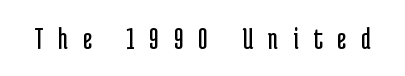
Q: Is the text bold? A: No.
Q: Is the text italic (slanted)? A: No, it is upright.
Q: Is the typeface a serif or a sans-serif typeface? A: Sans-serif.
Q: Is the text underlined? A: No.
Q: Is the spacing between letters normal or unusually wide? A: Unusually wide.
Q: Width (condensed, normal, or wide)? A: Condensed.
Q: Stroke contrast? A: Low.
Q: x-height? A: Medium.
Q: Monospaced? A: No.
